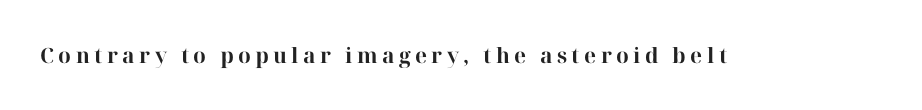
{"italic": "no", "bold": "yes", "underline": "no", "letter_spacing": "wide", "letter_spacing_em": 0.21, "glyph_px": 21}
